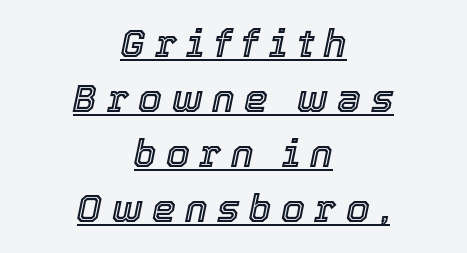
The image shows 38 px text type, italic (leaning right); set centered, normal line spacing (1.45x), unusually wide letter spacing (+0.25 em), underlined; a medium x-height.
